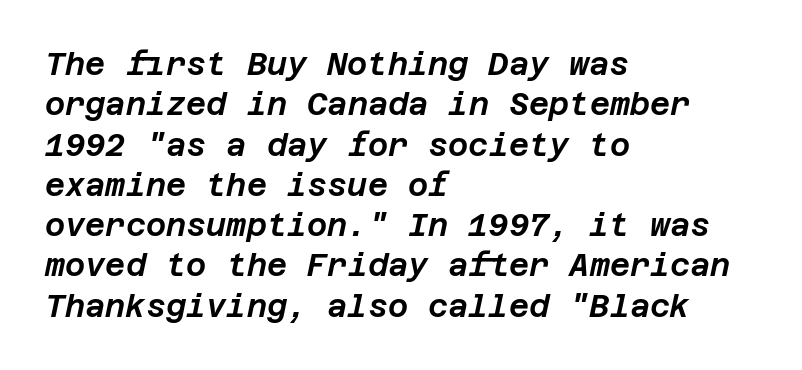
The image shows 31 px text type, italic (leaning right); set left-aligned, normal line spacing (1.3x), normal letter spacing, not underlined; low stroke contrast and a large x-height.
